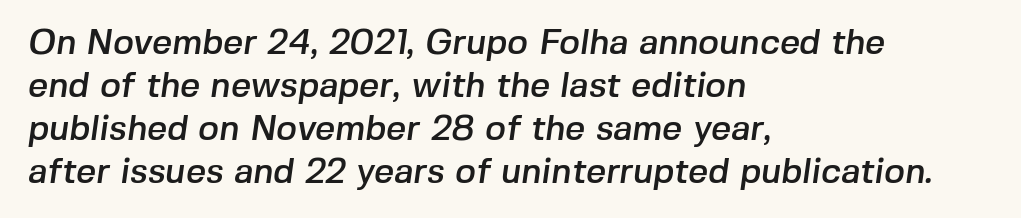
Q: Is the typeface a serif or a sans-serif typeface? A: Sans-serif.
Q: Is the text underlined? A: No.
Q: How is the paragraph aligned? A: Left-aligned.
Q: Is the spacing between letters normal or unusually wide? A: Normal.
Q: Width (condensed, normal, or wide)? A: Normal.
Q: Stroke contrast? A: Low.
Q: x-height? A: Medium.
Q: Monospaced? A: No.
